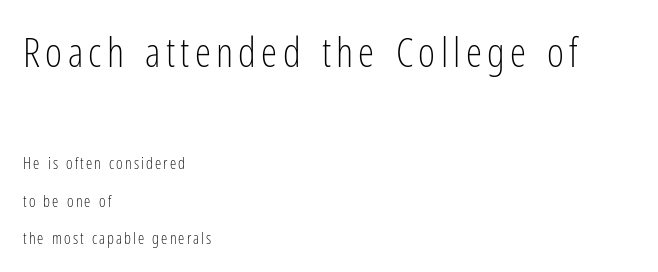
Descender tails drop into unmarked territory. If you measured baseline to baseline, you'd find a long distance. Bold? No — there's no thickening of the strokes. Horizontally, the lines are justified to the leading edge only. Typographically, this falls in the sans-serif category. Do the characters align in a grid? No, the font is proportional.
